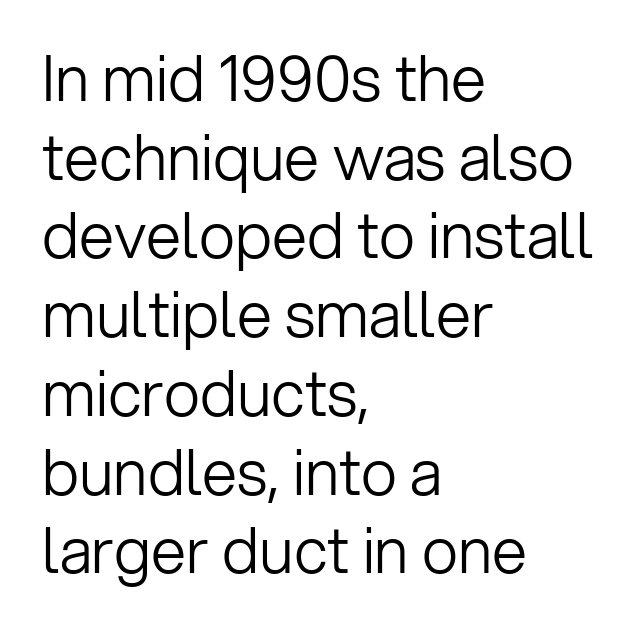
Q: Is the text bold? A: No.
Q: Is the text italic (slanted)? A: No, it is upright.
Q: Is the typeface a serif or a sans-serif typeface? A: Sans-serif.
Q: Is the text underlined? A: No.
Q: How is the paragraph aligned? A: Left-aligned.
Q: Is the spacing between letters normal or unusually wide? A: Normal.
Q: Is the spacing between lines tight, normal or loose? A: Normal.
Q: Width (condensed, normal, or wide)? A: Normal.
Q: Stroke contrast? A: Low.
Q: x-height? A: Medium.
Q: Monospaced? A: No.
